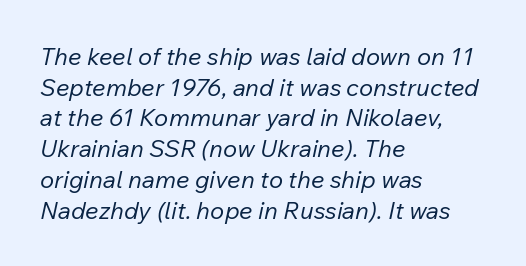
The image shows 24 px text type, italic (leaning right); set left-aligned, normal line spacing (1.28x), normal letter spacing, not underlined.
